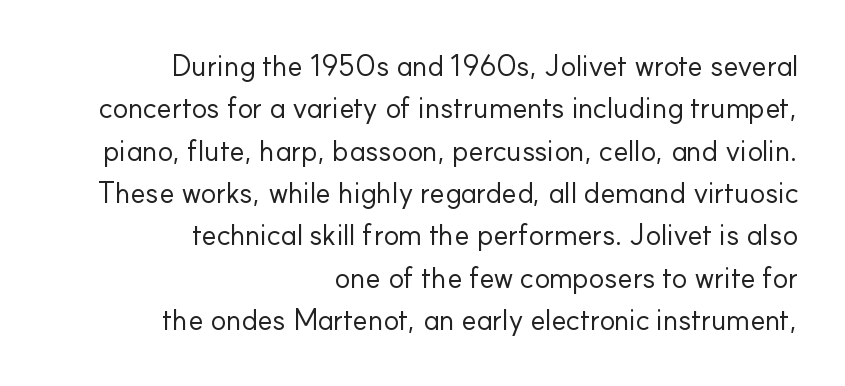
Regarding leading, the lines here are spaced in the standard way. Clear beneath every line of the passage. The designer went with a sans here, leaving each stem footless. Here the designer chose a conventional face with non-uniform glyph widths. The typography opts for an upright posture over an oblique one. Is this a heavy cut? Hardly; it is regular or lighter.
